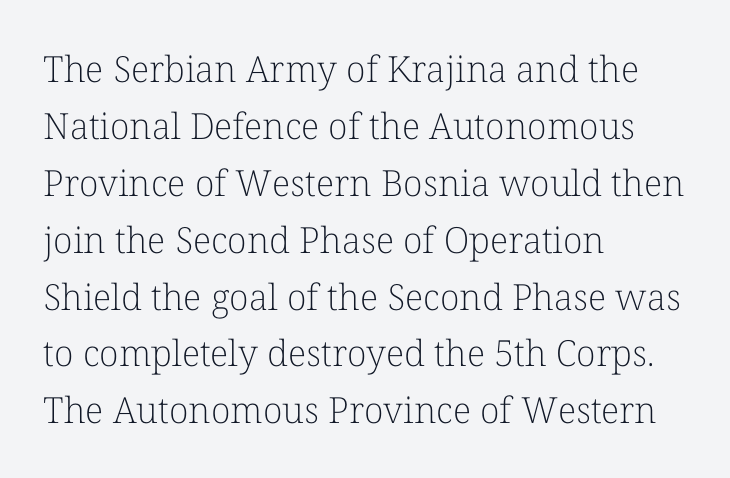
Notice how the stems are strictly vertical — no italics here. The letterforms sit at book weight or below. Successive baselines arrive at the customary interval. Left-aligned paragraph, ragged on the right.
